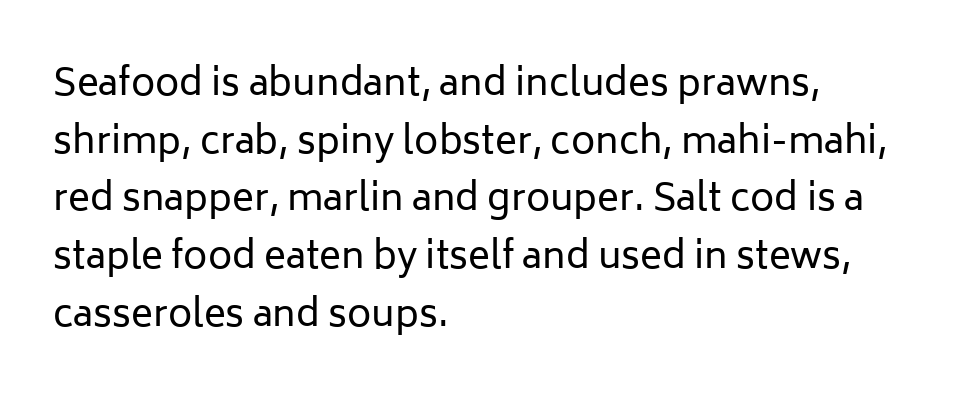
Q: Is the text bold? A: No.
Q: Is the text italic (slanted)? A: No, it is upright.
Q: Is the typeface a serif or a sans-serif typeface? A: Sans-serif.
Q: Is the text underlined? A: No.
Q: How is the paragraph aligned? A: Left-aligned.
Q: Is the spacing between letters normal or unusually wide? A: Normal.
Q: Is the spacing between lines tight, normal or loose? A: Normal.
Q: Width (condensed, normal, or wide)? A: Normal.
Q: Stroke contrast? A: Low.
Q: x-height? A: Medium.
Q: Monospaced? A: No.
